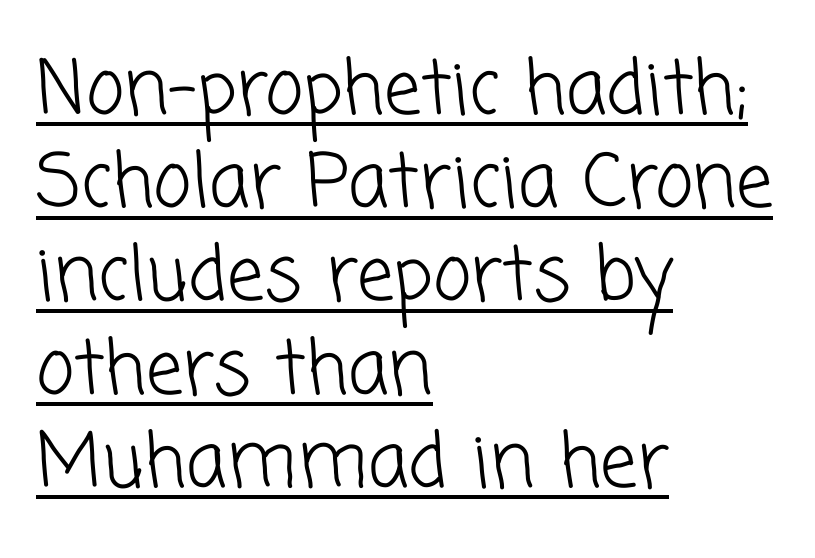
{"serif": "no", "bold": "no", "weight": "light", "width": "normal", "stroke_contrast": "low", "x_height": "medium", "monospaced": "no", "underline": "yes", "align": "left", "line_spacing": "normal", "line_spacing_ratio": 1.26, "letter_spacing": "normal", "letter_spacing_em": 0.0, "glyph_px": 74}
